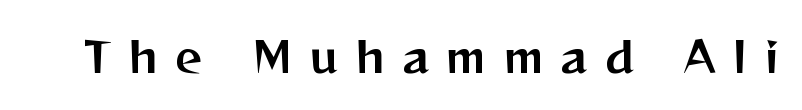
The image shows 42 px sans-serif type, upright; set unusually wide letter spacing (+0.43 em), not underlined; medium stroke contrast and a medium x-height.
